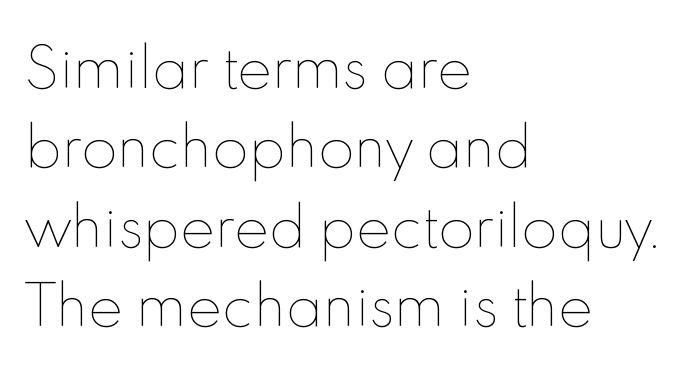
Q: Is the text bold? A: No.
Q: Is the text italic (slanted)? A: No, it is upright.
Q: Is the text underlined? A: No.
Q: How is the paragraph aligned? A: Left-aligned.
Q: Is the spacing between letters normal or unusually wide? A: Normal.
Q: Is the spacing between lines tight, normal or loose? A: Normal.
Q: Width (condensed, normal, or wide)? A: Normal.
Q: x-height? A: Small.
Q: Monospaced? A: No.
